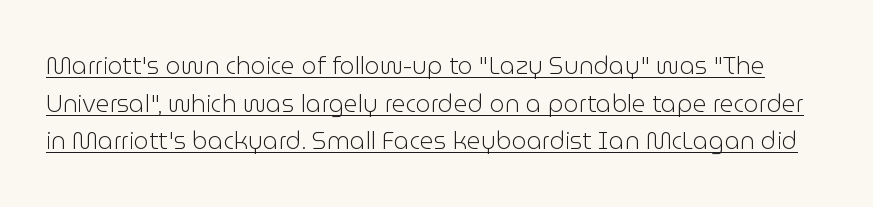
The image shows 24 px text type, upright; set normal line spacing (1.57x), normal letter spacing, underlined.
